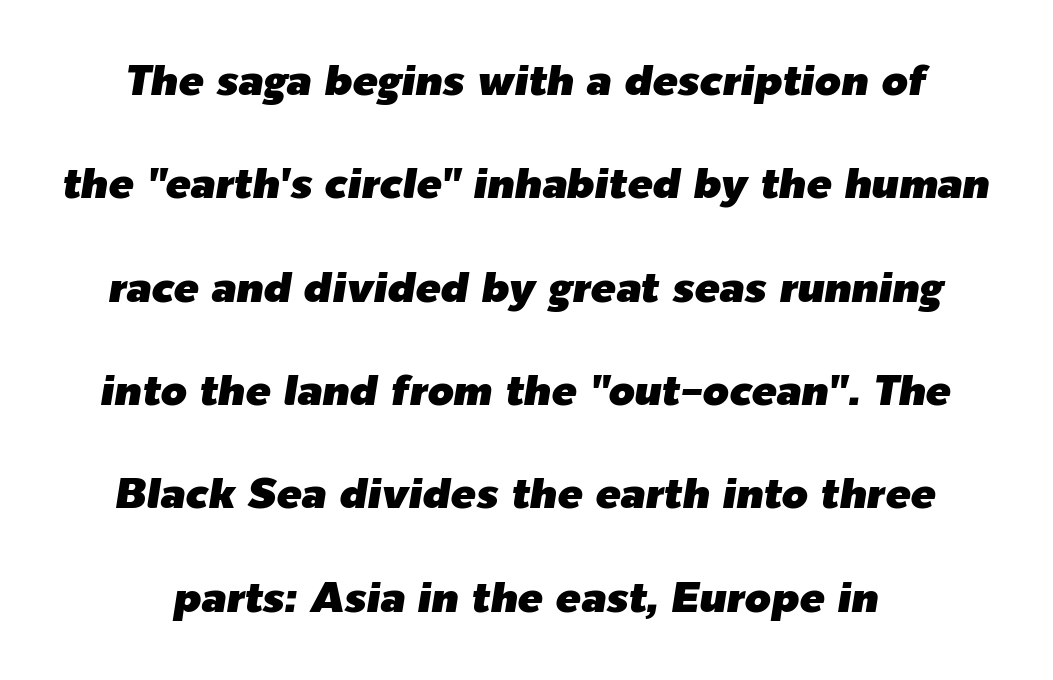
The image shows 42 px text type, italic (leaning right); set centered, loose line spacing (2.46x), normal letter spacing, not underlined; low stroke contrast and a medium x-height.
